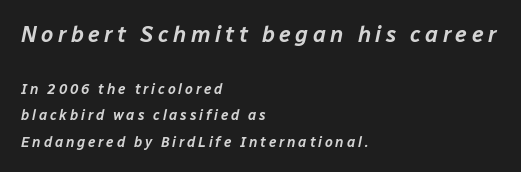
{"italic": "yes", "lean": "right", "slant_degrees": 12, "underline": "no", "align": "left", "line_spacing_ratio": 1.88, "letter_spacing": "wide", "letter_spacing_em": 0.2, "larger_block": "first", "size_ratio": 1.57, "glyph_px": 22}
